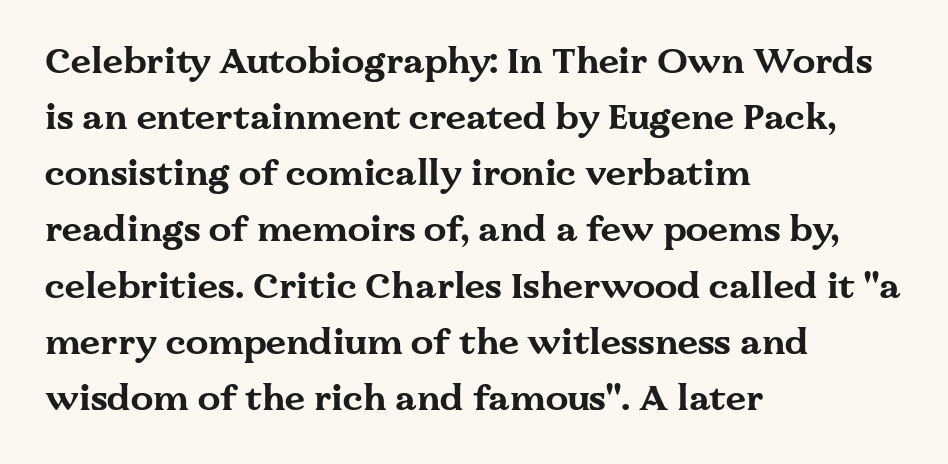
{"serif": "yes", "italic": "no", "bold": "yes", "weight": "bold", "width": "wide", "stroke_contrast": "medium", "x_height": "medium", "monospaced": "no", "underline": "no", "align": "left", "line_spacing": "normal", "line_spacing_ratio": 1.56, "letter_spacing": "normal", "letter_spacing_em": 0.0, "glyph_px": 36}
